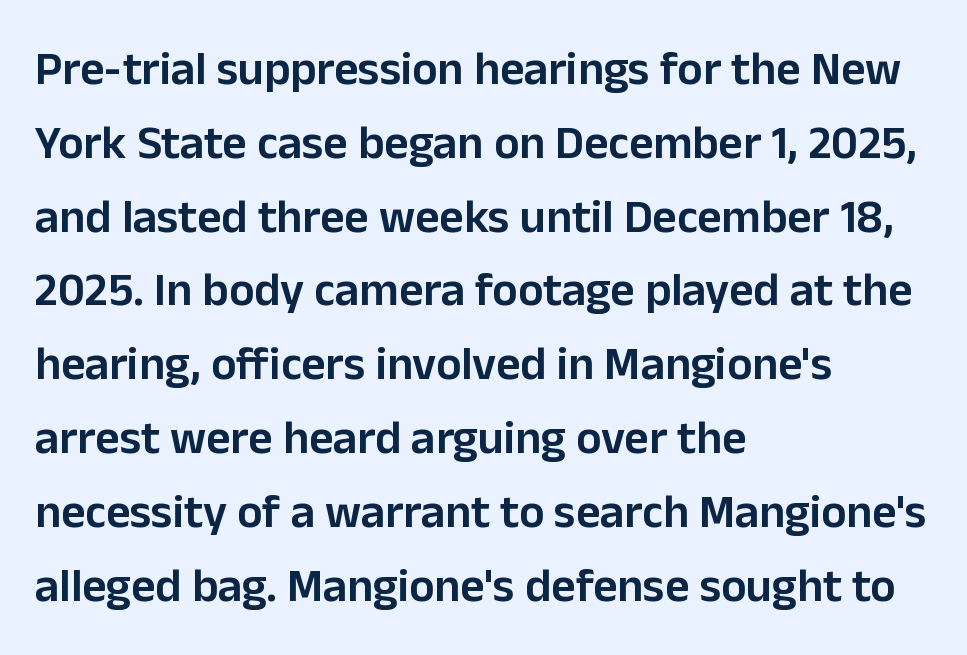
Q: Is the text bold? A: Semi-bold.
Q: Is the text italic (slanted)? A: No, it is upright.
Q: Is the typeface a serif or a sans-serif typeface? A: Sans-serif.
Q: Is the text underlined? A: No.
Q: How is the paragraph aligned? A: Left-aligned.
Q: Is the spacing between letters normal or unusually wide? A: Normal.
Q: Is the spacing between lines tight, normal or loose? A: Normal.
Q: Width (condensed, normal, or wide)? A: Normal.
Q: Stroke contrast? A: Low.
Q: x-height? A: Medium.
Q: Monospaced? A: No.
